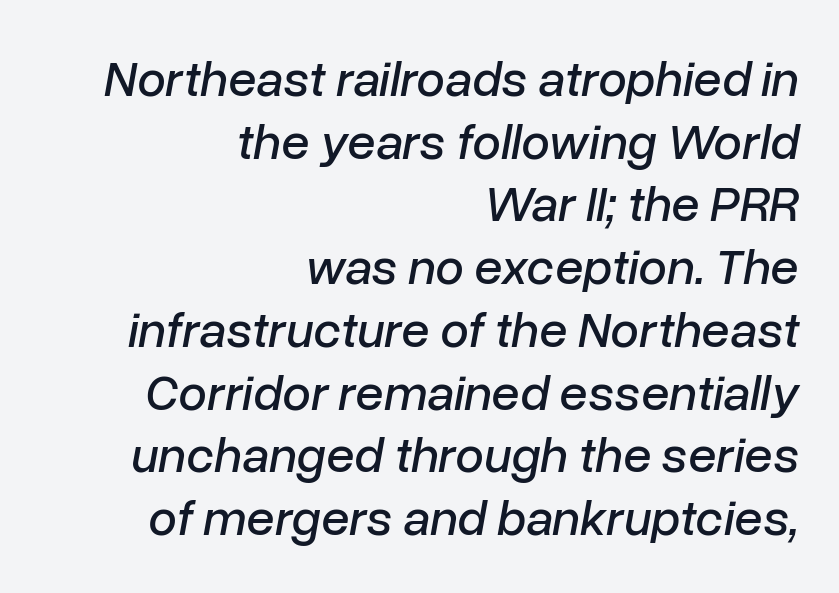
{"italic": "yes", "lean": "right", "slant_degrees": 10, "width": "normal", "stroke_contrast": "low", "x_height": "medium", "monospaced": "no", "underline": "no", "align": "right", "line_spacing_ratio": 1.23, "letter_spacing": "normal", "letter_spacing_em": 0.0, "glyph_px": 51}
